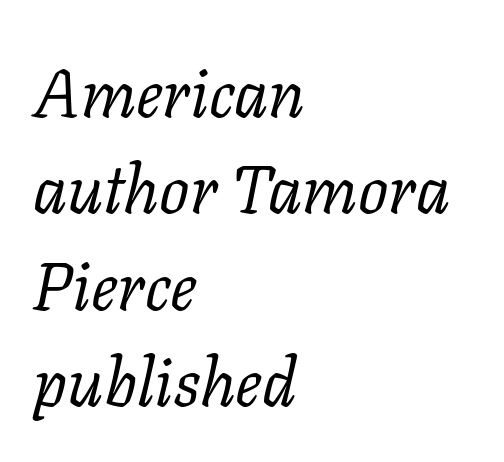
{"serif": "yes", "italic": "yes", "lean": "right", "slant_degrees": 11, "bold": "no", "weight": "regular", "width": "normal", "stroke_contrast": "low", "x_height": "medium", "monospaced": "no", "underline": "no", "align": "left", "line_spacing": "normal", "line_spacing_ratio": 1.44, "letter_spacing": "normal", "letter_spacing_em": 0.0, "glyph_px": 67}
